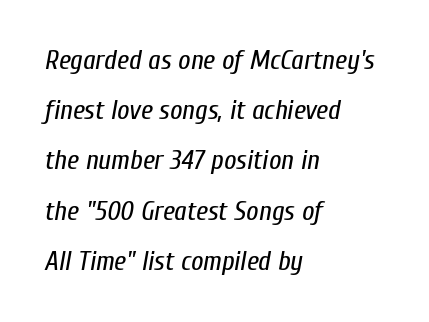
The image shows 27 px text type, italic (leaning right); set left-aligned, line spacing 1.86x, normal letter spacing, not underlined.
